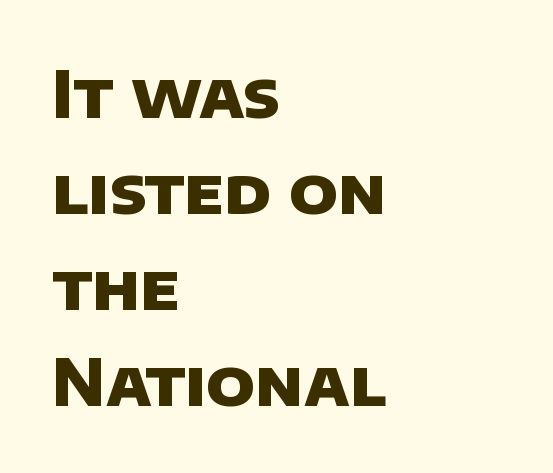
{"serif": "no", "bold": "yes", "weight": "heavy", "width": "normal", "stroke_contrast": "low", "x_height": "large", "monospaced": "no", "underline": "no", "align": "left", "line_spacing": "normal", "line_spacing_ratio": 1.5, "letter_spacing": "normal", "letter_spacing_em": 0.0, "glyph_px": 64}
